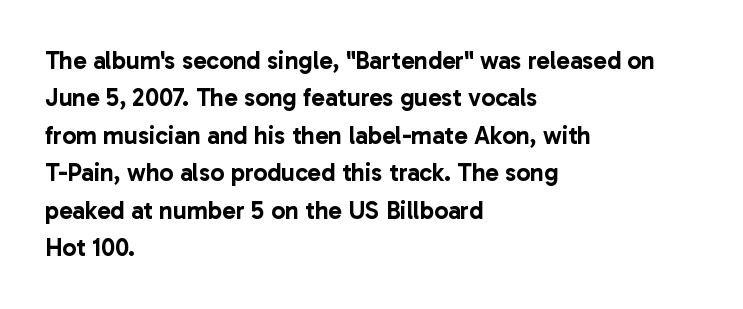
Q: Is the text italic (slanted)? A: No, it is upright.
Q: Is the text underlined? A: No.
Q: How is the paragraph aligned? A: Left-aligned.
Q: Is the spacing between letters normal or unusually wide? A: Normal.
Q: Is the spacing between lines tight, normal or loose? A: Normal.
